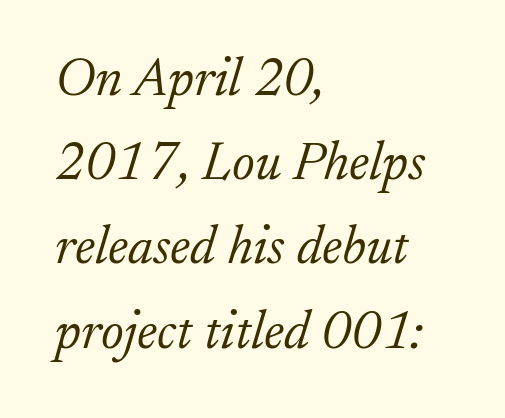
The image shows 54 px light serif type, italic (leaning right); set left-aligned, normal line spacing (1.56x), normal letter spacing, not underlined; low stroke contrast and a small x-height.
